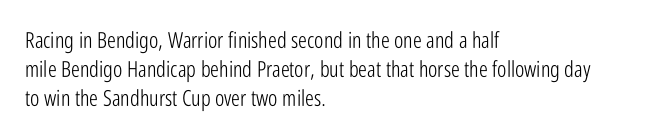
Tall strokes in this sample are plumb rather than angled. The passage shown has conventional tracking throughout. Every row of glyphs begins at an identical x-position on the left. A normal amount of white space separates one row of letters from the next. Type without underlining.
